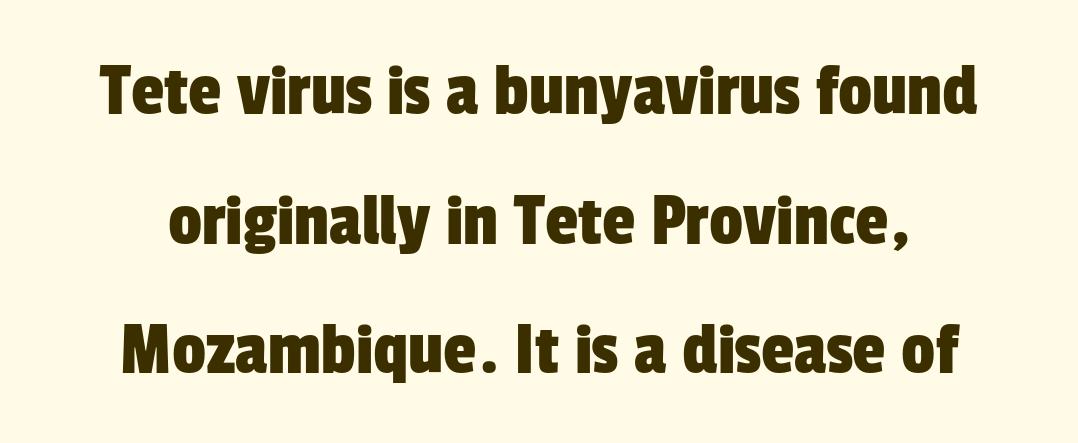
Nobody drew a line under any word here. Varying glyph widths throughout — classic text-font behaviour. This rendering leaves character spacing at its baseline value. Letterform terminals end flat and unadorned throughout the passage.
